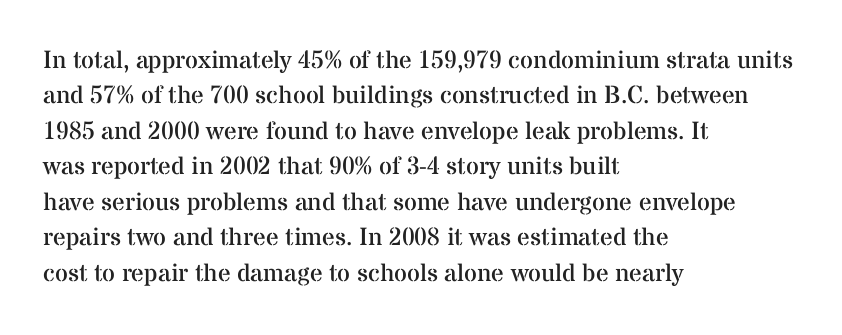
Q: Is the text bold? A: No.
Q: Is the text italic (slanted)? A: No, it is upright.
Q: Is the text underlined? A: No.
Q: How is the paragraph aligned? A: Left-aligned.
Q: Is the spacing between letters normal or unusually wide? A: Normal.
Q: Is the spacing between lines tight, normal or loose? A: Normal.
